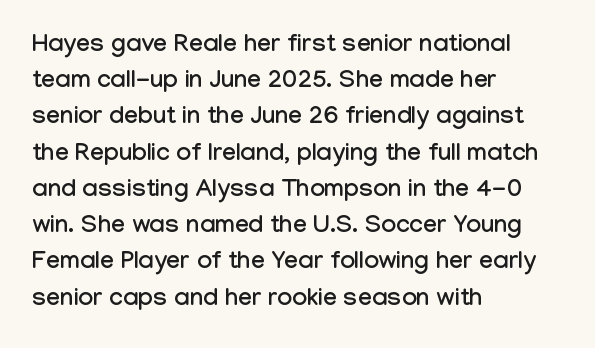
This sample keeps an unexceptional amount of space between lines. Characters follow at the spacing the type designer built in. Leftover space on each line is placed entirely after the last word. Nobody drew a line under any word here. The font's upright variant was chosen for this text.
